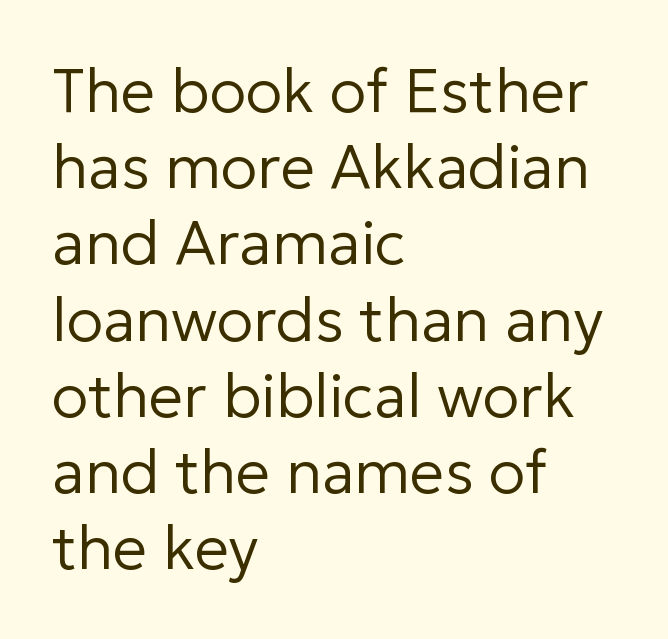
Q: Is the text bold? A: No.
Q: Is the text italic (slanted)? A: No, it is upright.
Q: Is the typeface a serif or a sans-serif typeface? A: Sans-serif.
Q: Is the text underlined? A: No.
Q: How is the paragraph aligned? A: Left-aligned.
Q: Is the spacing between letters normal or unusually wide? A: Normal.
Q: Is the spacing between lines tight, normal or loose? A: Normal.
Q: Width (condensed, normal, or wide)? A: Normal.
Q: Stroke contrast? A: Low.
Q: x-height? A: Medium.
Q: Monospaced? A: No.
